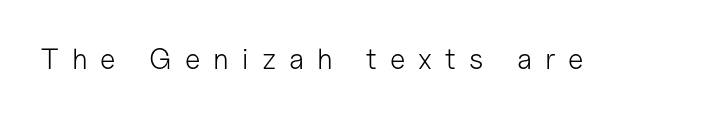
Short note: letters widely spaced. Vertical strokes here are truly vertical. On a weight scale, this lands at 450 or below. Regarding serifs, this sample does without them.
